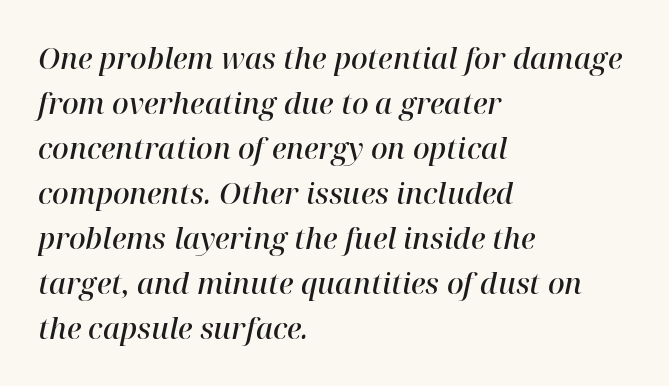
I'd describe the lettering as semibold — firm but not a full bold. Characters are canted at an angle relative to the baseline's perpendicular. The rendering anchors every line to the left-hand side. Type without underlining. The rows are spaced the way most documents space them.
